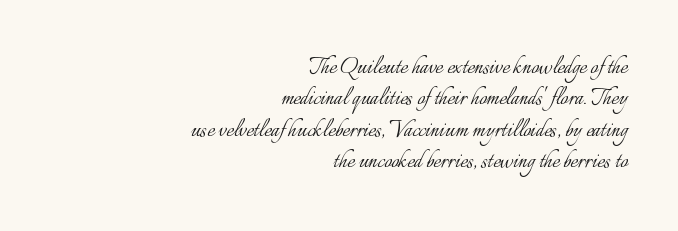
The gaps between neighbouring characters are ordinary and unremarkable. Nothing heavy about these letters — not bold at all. Leftover space on each line is placed entirely before the opening word.
